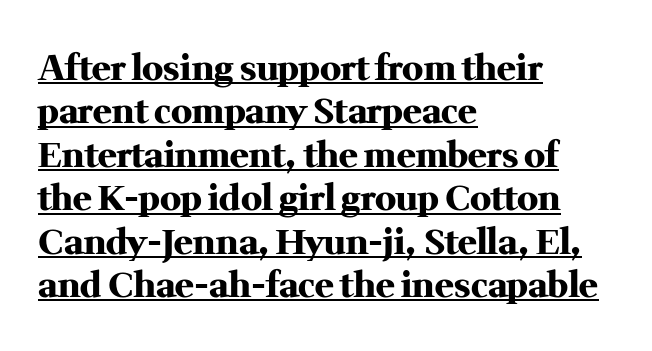
The image shows 35 px heavy serif type, upright; set left-aligned, line spacing 1.24x, normal letter spacing, underlined; medium stroke contrast and a medium x-height.
